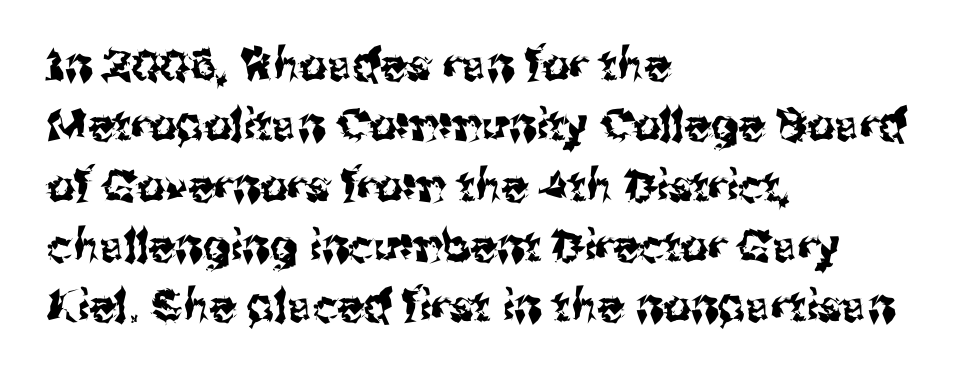
Check the space under the baseline: it is left empty. These lines are rendered in a variable-pitch font. The axis of the letterforms is exactly vertical. Default kerning and tracking; the words read as compact shapes. What kind of face is this? One without serifs — a sans. Notice how descenders clear the ascenders below comfortably — that's standard leading.
